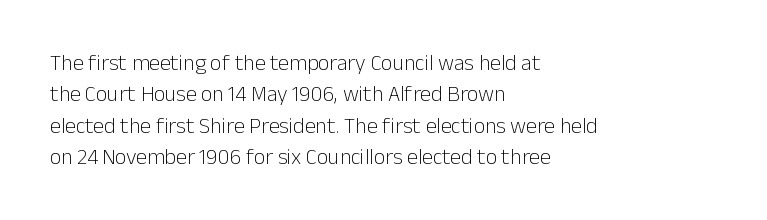
The line-height multiplier appears to be the usual default. The ragged edge is on the right, which tells us the setting is flush left. A typesetter would mark this as roman, not italic. This sample uses plain, unmodified letter spacing. No letter is thick-stroked: the sample isn't bold.
